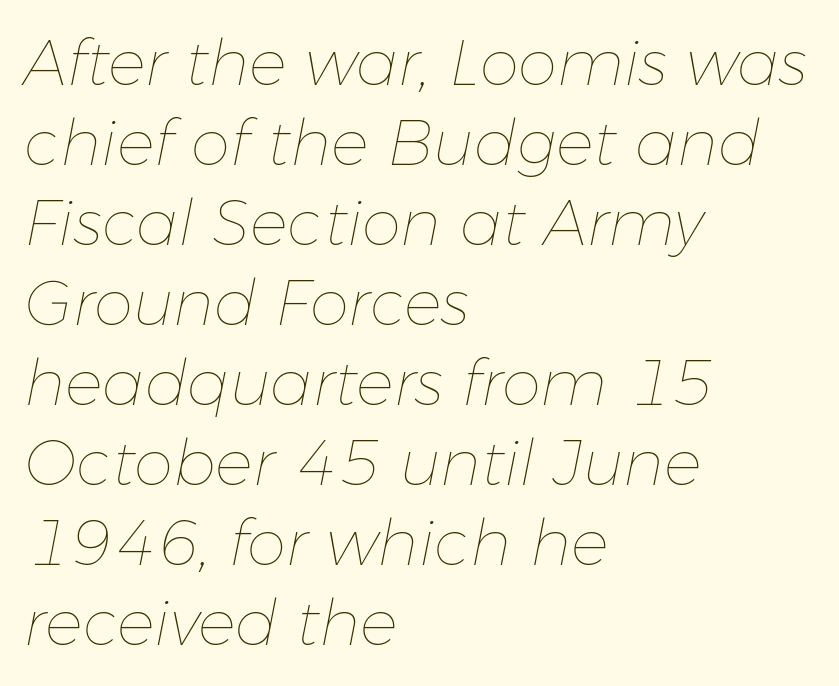
The image shows 63 px thin type, italic (leaning right); set left-aligned, normal line spacing (1.27x), normal letter spacing, not underlined; low stroke contrast and a medium x-height.
